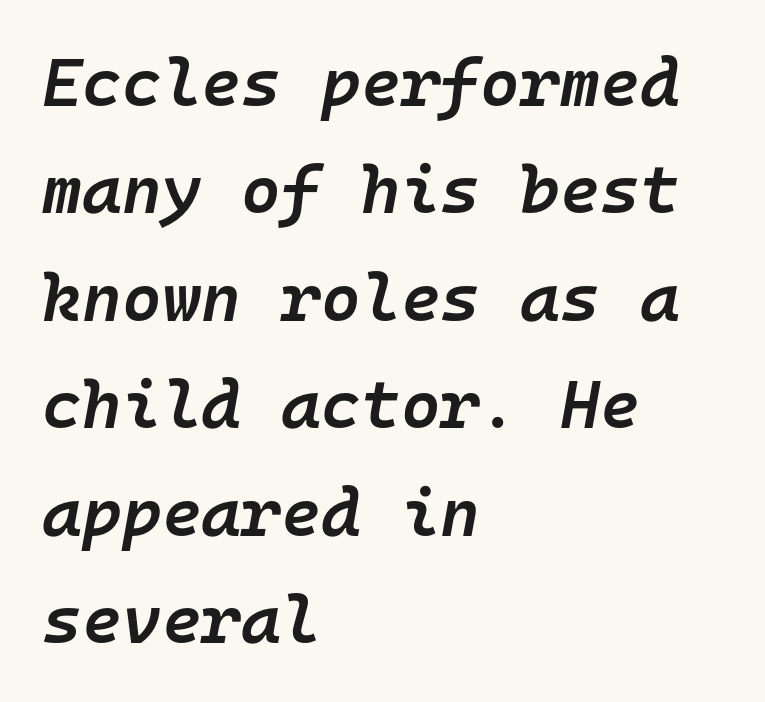
The letters are semibold — heavier than regular but short of a full bold. The foot of each line stays bare and open. The passage shown is typed in a monospace face where columns stay perfectly aligned. Caption: multi-line text, flush left, ragged right. Default kerning and tracking; the words read as compact shapes. The specimen reads as italic at a glance.
